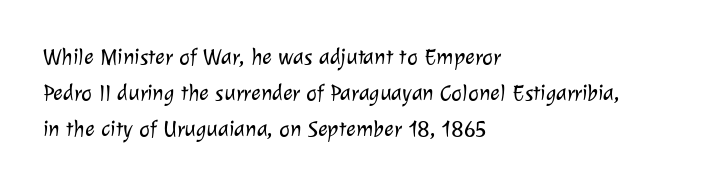
Weight: not bold — regular or lighter. Standard letterfit; no display-style spreading of the glyphs. Clear beneath every line of the passage. Caption: multi-line text, flush left, ragged right.
